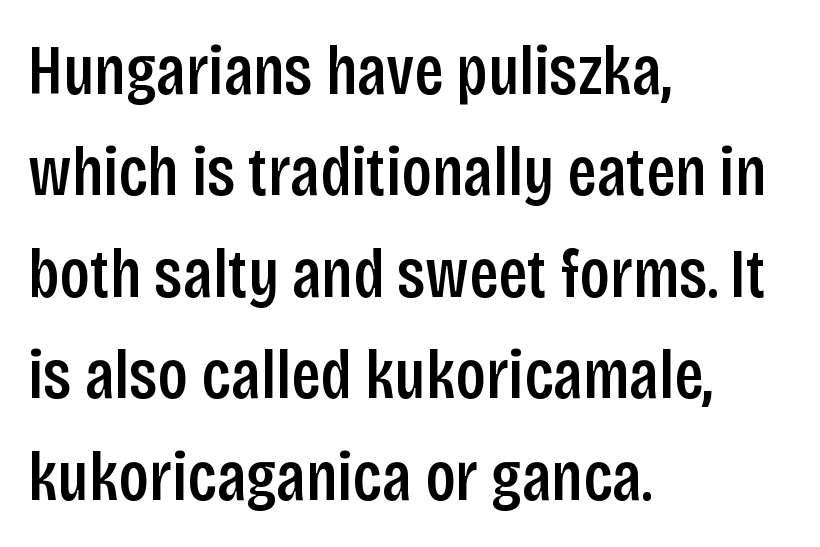
Q: Is the text bold? A: Semi-bold.
Q: Is the text italic (slanted)? A: No, it is upright.
Q: Is the typeface a serif or a sans-serif typeface? A: Sans-serif.
Q: Is the text underlined? A: No.
Q: How is the paragraph aligned? A: Left-aligned.
Q: Is the spacing between letters normal or unusually wide? A: Normal.
Q: Is the spacing between lines tight, normal or loose? A: Normal.
Q: Width (condensed, normal, or wide)? A: Condensed.
Q: Stroke contrast? A: Low.
Q: x-height? A: Large.
Q: Monospaced? A: No.
